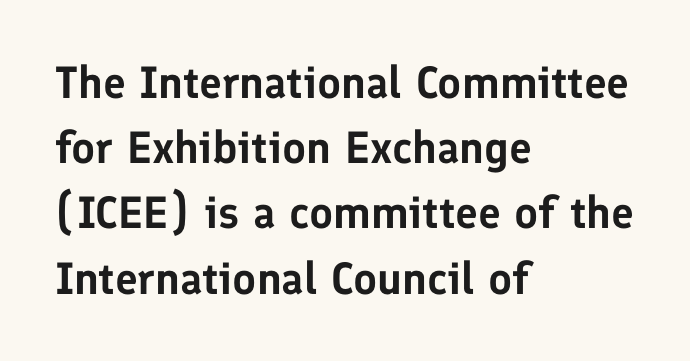
{"serif": "no", "italic": "no", "width": "normal", "stroke_contrast": "low", "x_height": "medium", "monospaced": "no", "underline": "no", "align": "left", "line_spacing": "normal", "line_spacing_ratio": 1.45, "letter_spacing": "normal", "letter_spacing_em": 0.0, "glyph_px": 45}
